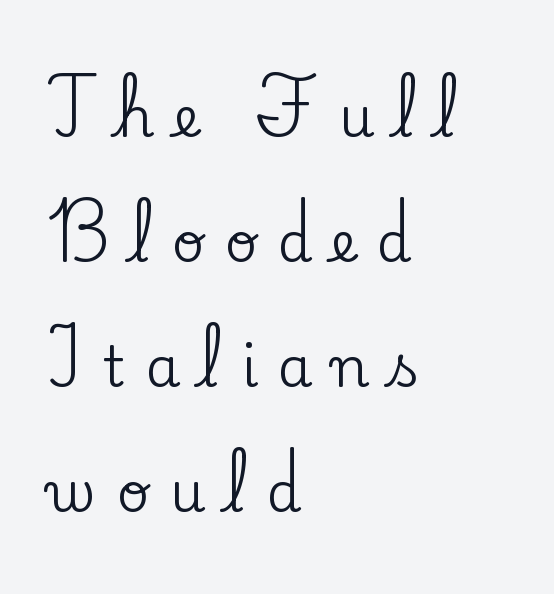
The image shows 56 px serif type, upright; set left-aligned, loose line spacing (2.23x), unusually wide letter spacing (+0.35 em), not underlined; low stroke contrast and a small x-height.
